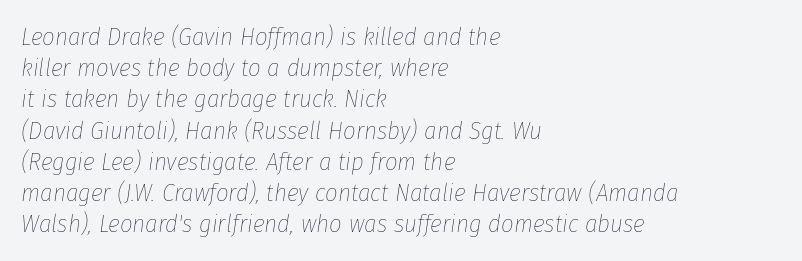
Q: Is the text bold? A: No.
Q: Is the text italic (slanted)? A: Yes, it leans right by about 8 degrees.
Q: Is the text underlined? A: No.
Q: How is the paragraph aligned? A: Left-aligned.
Q: Is the spacing between letters normal or unusually wide? A: Normal.
Q: Is the spacing between lines tight, normal or loose? A: Normal.
